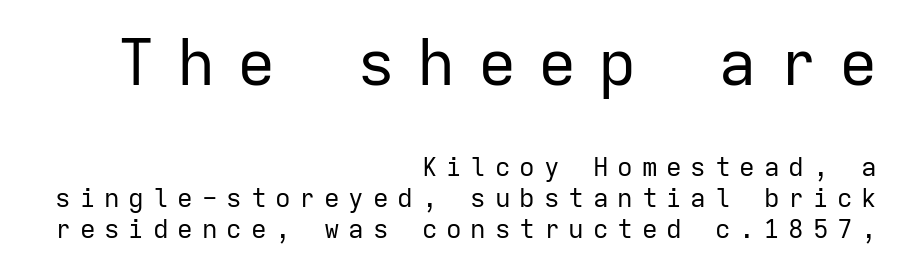
{"serif": "no", "italic": "no", "bold": "no", "weight": "regular", "width": "normal", "stroke_contrast": "low", "x_height": "medium", "monospaced": "yes", "underline": "no", "align": "right", "line_spacing_ratio": 1.19, "letter_spacing": "wide", "letter_spacing_em": 0.34, "larger_block": "first", "size_ratio": 2.46, "glyph_px": 64}
